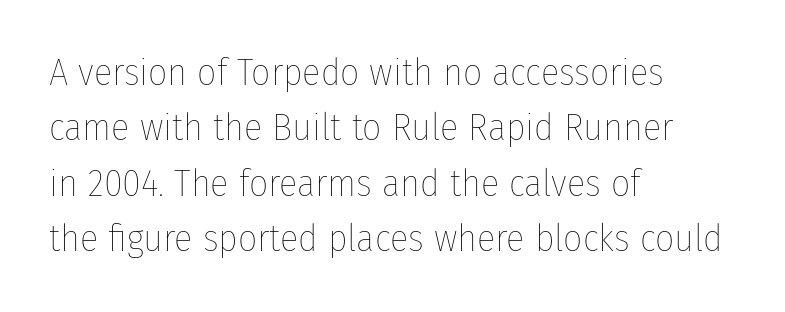
Does extra space separate the letters? No, they use regular spacing. Vertical stems look standard width or narrower in stroke. Reading down the block, your eye returns to a fixed left position each line. The baseline area is clear. Italic: no, the glyphs are upright roman. Quick note: interline space is typical.
